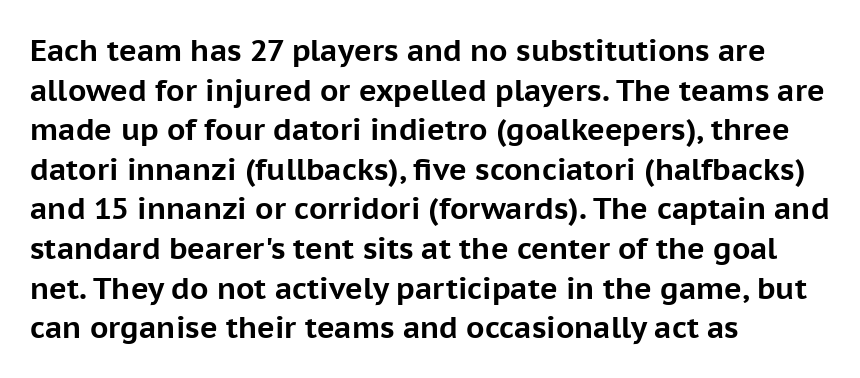
The image shows 30 px bold sans-serif type, upright; set left-aligned, normal line spacing (1.32x), normal letter spacing, not underlined; low stroke contrast and a medium x-height.
